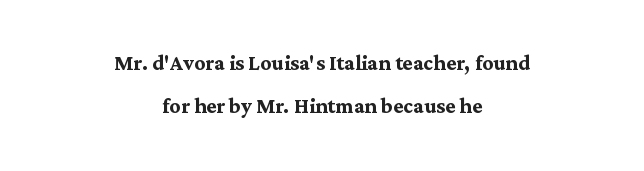
The rag falls on both sides of this text block equally. Is there any slant? The stems are plumb. How would I describe the line gaps? Plain and ordinary. This rendering leaves character spacing at its baseline value.
